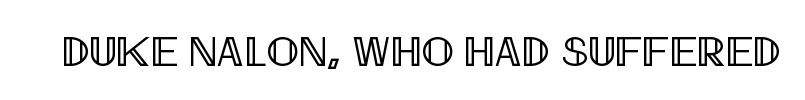
{"italic": "no", "width": "condensed", "x_height": "large", "monospaced": "no", "underline": "no", "letter_spacing": "normal", "letter_spacing_em": 0.0, "glyph_px": 43}
